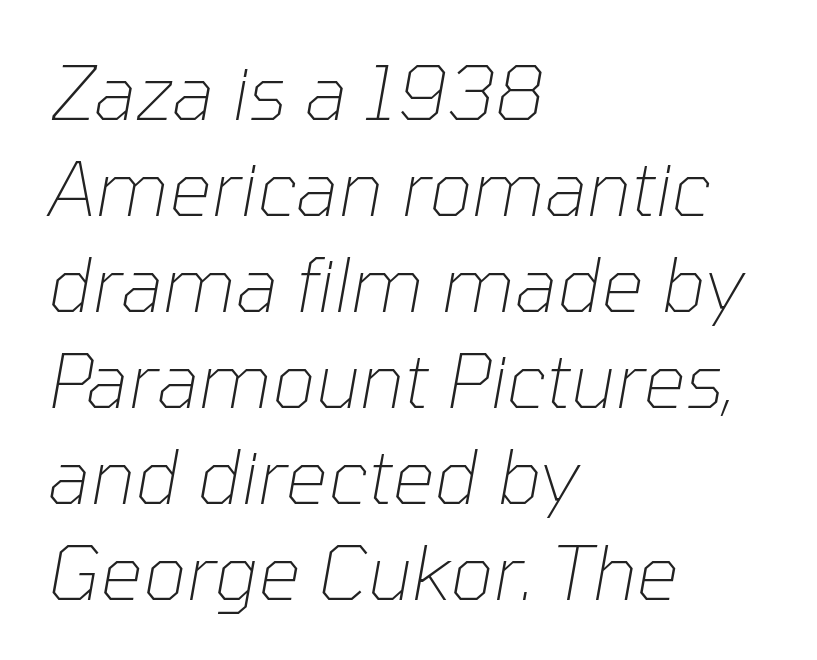
{"italic": "yes", "lean": "right", "slant_degrees": 10, "bold": "no", "weight": "thin", "width": "normal", "stroke_contrast": "low", "x_height": "medium", "monospaced": "no", "underline": "no", "align": "left", "line_spacing": "normal", "line_spacing_ratio": 1.28, "letter_spacing": "normal", "letter_spacing_em": 0.0, "glyph_px": 75}
